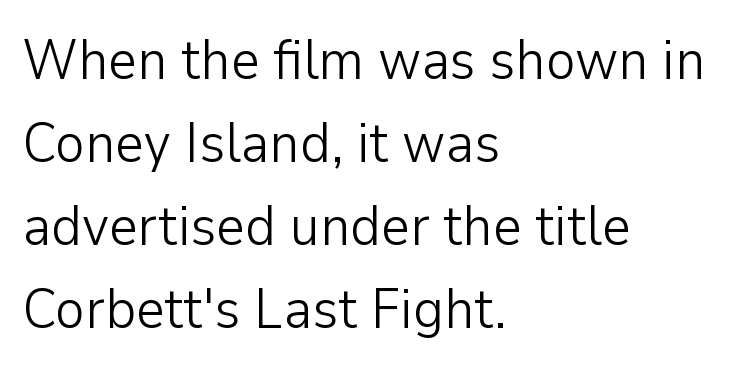
The image shows 56 px light sans-serif type, upright; set left-aligned, normal line spacing (1.48x), normal letter spacing, not underlined; low stroke contrast and a medium x-height.
